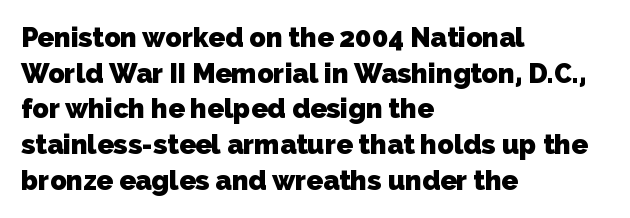
The image shows 27 px bold type; set left-aligned, normal line spacing (1.32x), normal letter spacing, not underlined.
